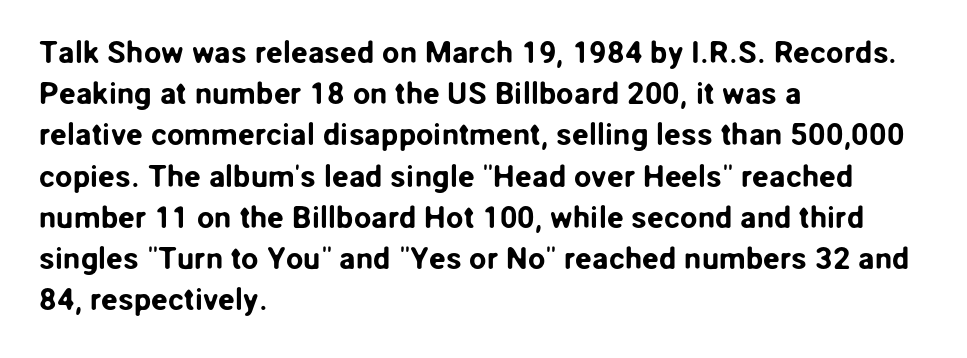
The image shows 31 px sans-serif type, upright; set left-aligned, normal line spacing (1.33x), normal letter spacing, not underlined; low stroke contrast and a medium x-height.
